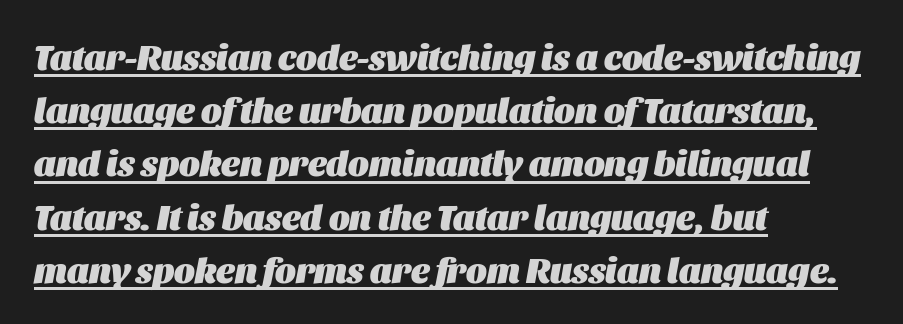
Q: Is the text bold? A: Yes.
Q: Is the text italic (slanted)? A: Yes, it leans right by about 11 degrees.
Q: Is the text underlined? A: Yes.
Q: How is the paragraph aligned? A: Left-aligned.
Q: Is the spacing between letters normal or unusually wide? A: Normal.
Q: Is the spacing between lines tight, normal or loose? A: Normal.
Q: Width (condensed, normal, or wide)? A: Normal.
Q: Stroke contrast? A: Medium.
Q: x-height? A: Large.
Q: Monospaced? A: No.
